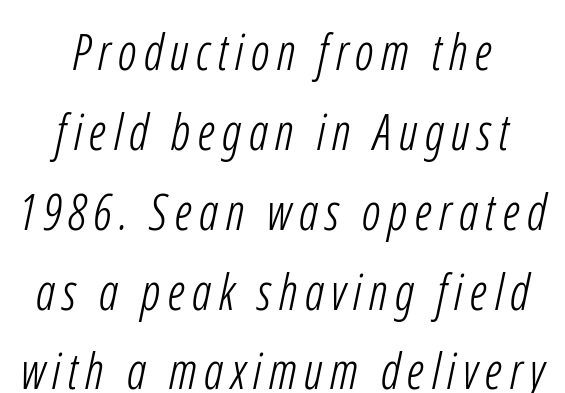
Q: Is the text bold? A: No.
Q: Is the typeface a serif or a sans-serif typeface? A: Sans-serif.
Q: Is the text underlined? A: No.
Q: Is the spacing between lines tight, normal or loose? A: Normal.
Q: Width (condensed, normal, or wide)? A: Condensed.
Q: Stroke contrast? A: Low.
Q: x-height? A: Medium.
Q: Monospaced? A: No.
